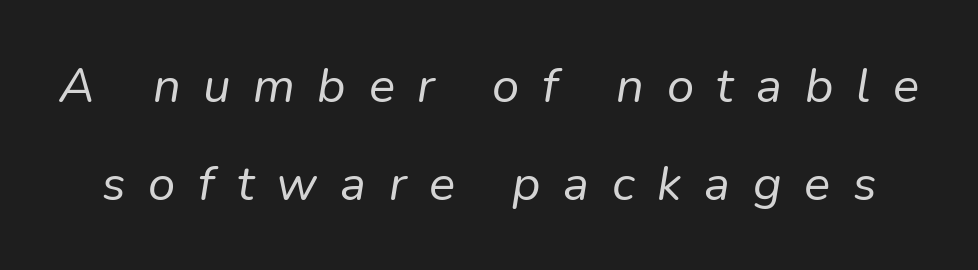
{"italic": "yes", "lean": "right", "slant_degrees": 9, "bold": "no", "weight": "regular", "width": "normal", "stroke_contrast": "low", "x_height": "medium", "monospaced": "no", "underline": "no", "line_spacing": "loose", "line_spacing_ratio": 2.0, "letter_spacing": "wide", "letter_spacing_em": 0.46, "glyph_px": 49}
